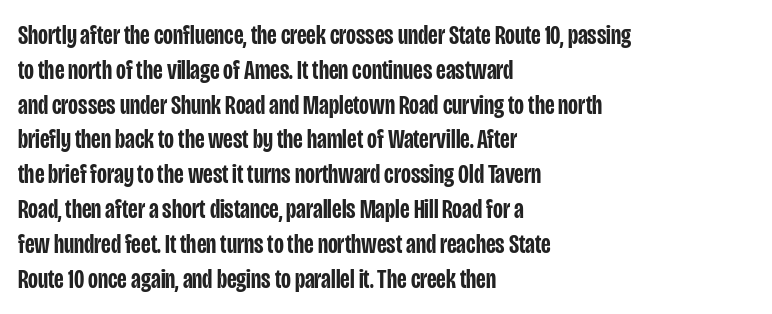
A bare baseline throughout the passage. A typesetter would mark this as roman, not italic. Leading: standard. Here the glyphs are tracked normally, forming tight word shapes.
